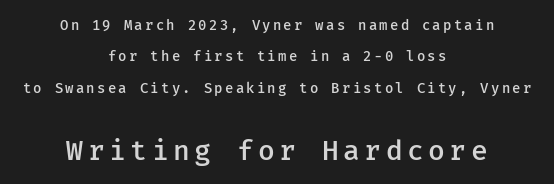
The image shows 28 px semibold sans-serif type, upright; set centered, loose line spacing (2.25x), not underlined; the second (bottom) block is 2.0x larger; low stroke contrast and a medium x-height.
